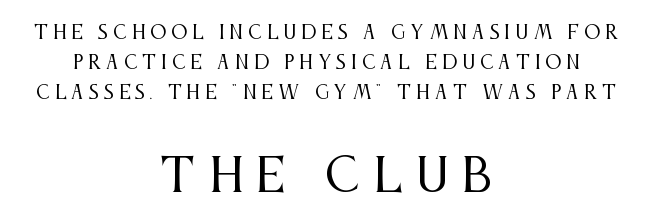
Q: Is the text bold? A: No.
Q: Is the text italic (slanted)? A: No, it is upright.
Q: Is the typeface a serif or a sans-serif typeface? A: Serif.
Q: Is the text underlined? A: No.
Q: How is the paragraph aligned? A: Centered.
Q: Is the spacing between letters normal or unusually wide? A: Unusually wide.
Q: Is the spacing between lines tight, normal or loose? A: Normal.
Q: Which block of text is set in a larger size, the first (top) or the second (bottom)? A: The second (bottom) one.
Q: Width (condensed, normal, or wide)? A: Condensed.
Q: Stroke contrast? A: Medium.
Q: x-height? A: Large.
Q: Monospaced? A: No.
